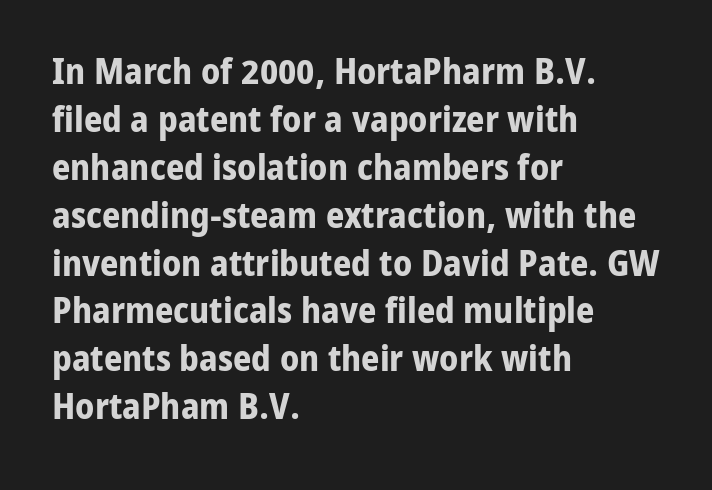
The image shows 36 px bold sans-serif type, upright; set left-aligned, normal line spacing (1.33x), normal letter spacing, not underlined; low stroke contrast and a medium x-height.
